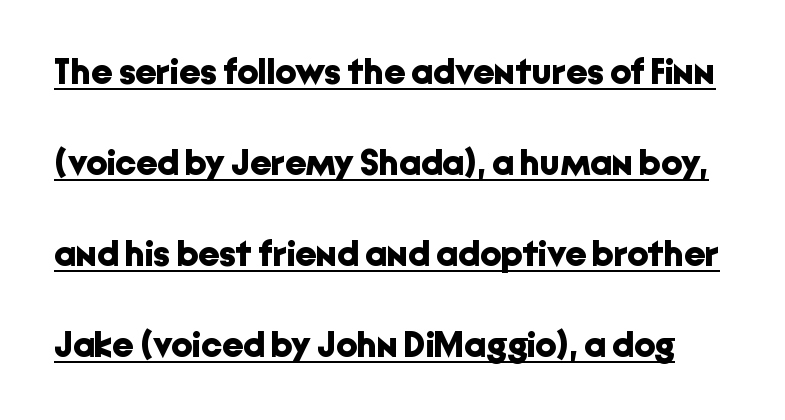
Quick note: not italic, upright. Baseline-to-baseline distance is far greater than the letter height. Do the characters align in a grid? No, the font is proportional. Typesetter's note: full bold, strokes at maximum text heaviness. A rule runs beneath these lines of type. Default kerning and tracking; the words read as compact shapes.
